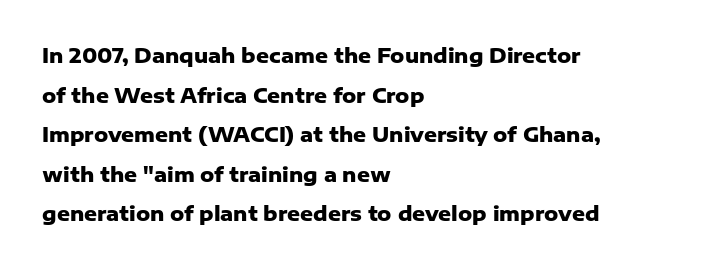
The image shows 20 px bold type, upright; set left-aligned, loose line spacing (1.98x), normal letter spacing, not underlined.
